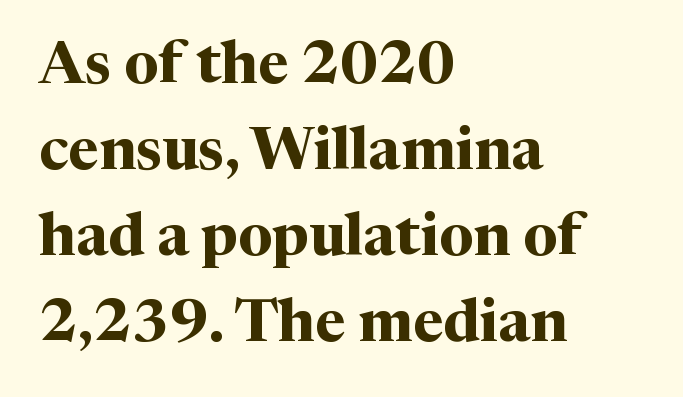
The image shows 59 px bold serif type, upright; set left-aligned, normal line spacing (1.46x), normal letter spacing, not underlined; medium stroke contrast and a medium x-height.
